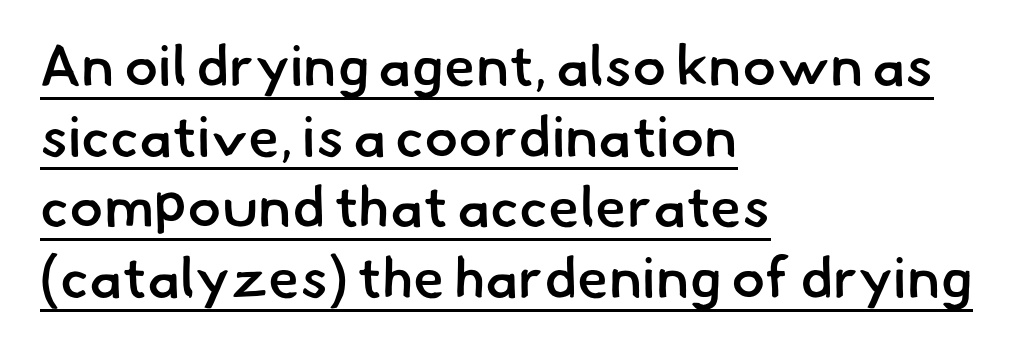
You can tell from the bare stems that sans-serif type was used. This sample uses plain, unmodified letter spacing. Notice how the passage keeps a crisp vertical edge on the left only. A typesetter would call this proportional, since set widths differ per character.
